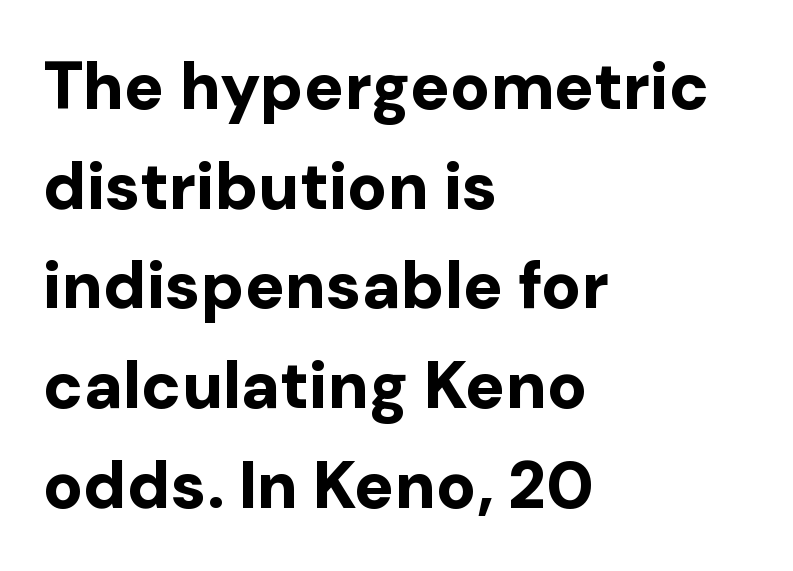
The image shows 66 px bold sans-serif type, upright; set left-aligned, normal line spacing (1.51x), normal letter spacing, not underlined; low stroke contrast and a medium x-height.
